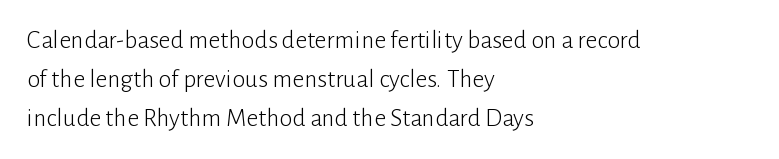
Each new line begins a customary step beneath the previous one. Students, note that the glyphs here touch the page at normal intervals. Letters rest on an invisible, unmarked baseline. Posture: upright roman.
